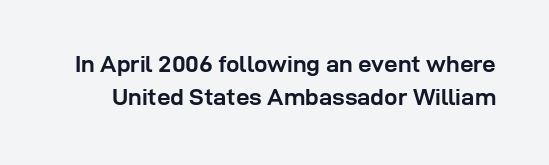
Nobody touched the tracking dial on this one. Heavy, bold letterforms. The passage shown stacks its lines at a standard gap. Italic: no, the glyphs are upright roman. The baseline area is clear.
